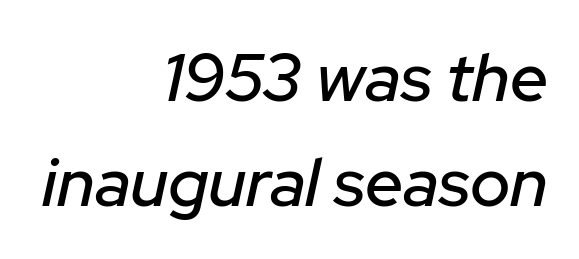
{"italic": "yes", "lean": "right", "slant_degrees": 12, "width": "normal", "stroke_contrast": "low", "x_height": "medium", "monospaced": "no", "underline": "no", "align": "right", "line_spacing": "normal", "line_spacing_ratio": 1.55, "letter_spacing": "normal", "letter_spacing_em": 0.0, "glyph_px": 68}
